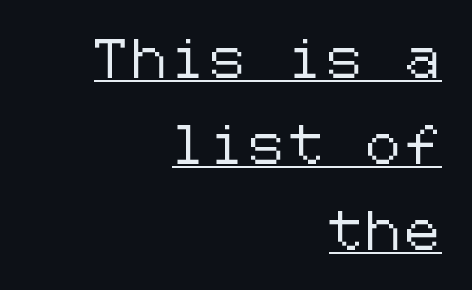
{"serif": "no", "italic": "no", "width": "normal", "stroke_contrast": "low", "x_height": "medium", "underline": "yes", "align": "right", "line_spacing": "loose", "line_spacing_ratio": 2.26, "glyph_px": 38}
